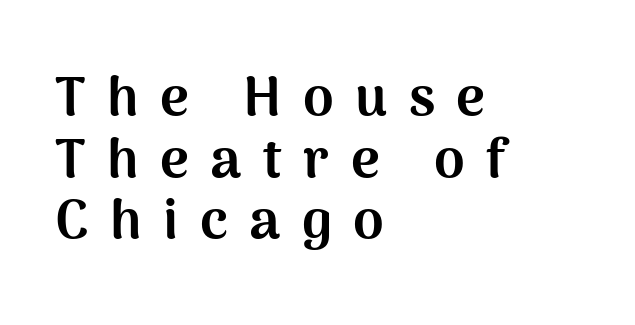
The image shows 55 px bold sans-serif type, upright; set left-aligned, tight line spacing (1.12x), unusually wide letter spacing (+0.39 em), not underlined; medium stroke contrast and a medium x-height.
